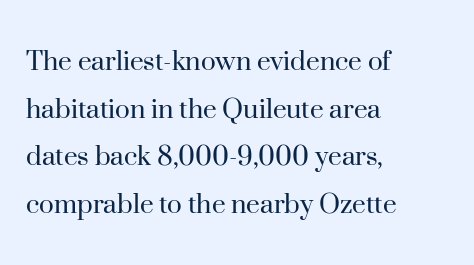
Q: Is the text bold? A: No.
Q: Is the text italic (slanted)? A: No, it is upright.
Q: Is the typeface a serif or a sans-serif typeface? A: Serif.
Q: Is the text underlined? A: No.
Q: How is the paragraph aligned? A: Left-aligned.
Q: Is the spacing between letters normal or unusually wide? A: Normal.
Q: Is the spacing between lines tight, normal or loose? A: Normal.
Q: Width (condensed, normal, or wide)? A: Normal.
Q: Stroke contrast? A: High.
Q: x-height? A: Small.
Q: Monospaced? A: No.
